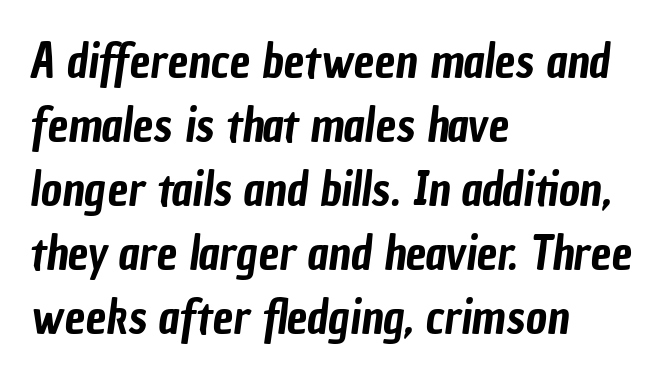
The image shows 46 px condensed sans-serif type; set left-aligned, normal line spacing (1.39x), normal letter spacing, not underlined; low stroke contrast and a medium x-height.
